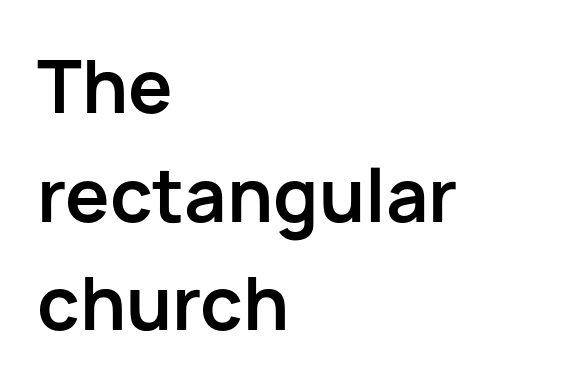
The face used here is a sans, in the tradition of grotesques and geometrics. The glyphs have the mass of a bold cut. Beneath every word, the page is bare. The rendering uses natural spacing where letterforms have individual widths. The rendering uses a moderate line-height, typical for paragraphs. The lines are quadded left.
